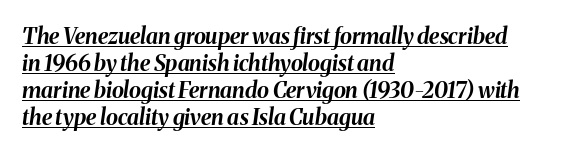
Q: Is the text bold? A: Yes.
Q: Is the text italic (slanted)? A: Yes, it leans right by about 8 degrees.
Q: Is the text underlined? A: Yes.
Q: How is the paragraph aligned? A: Left-aligned.
Q: Is the spacing between letters normal or unusually wide? A: Normal.
